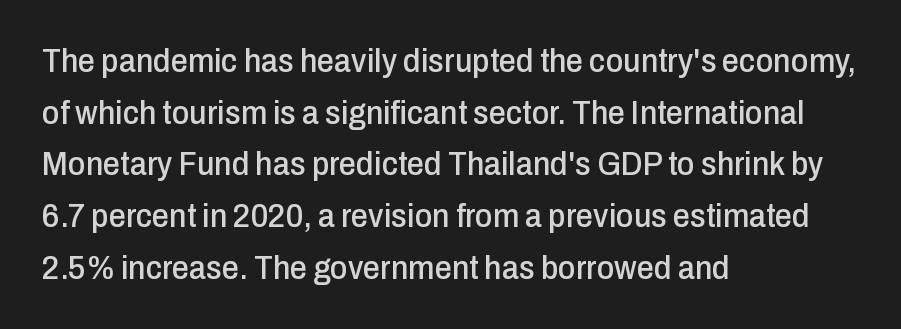
{"serif": "no", "italic": "no", "width": "condensed", "stroke_contrast": "low", "x_height": "medium", "monospaced": "no", "underline": "no", "align": "left", "line_spacing": "normal", "line_spacing_ratio": 1.52, "letter_spacing": "normal", "letter_spacing_em": 0.0, "glyph_px": 34}
